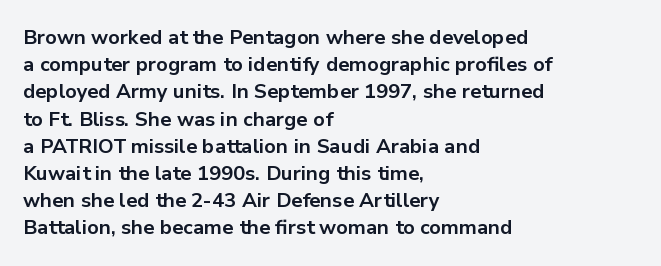
{"italic": "no", "bold": "yes", "underline": "no", "align": "left", "line_spacing": "normal", "line_spacing_ratio": 1.36, "letter_spacing": "normal", "letter_spacing_em": 0.0, "glyph_px": 20}
